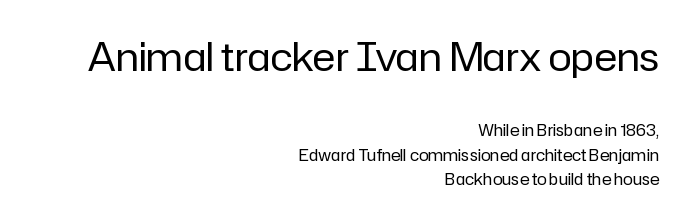
Q: Is the text bold? A: No.
Q: Is the text italic (slanted)? A: No, it is upright.
Q: Is the typeface a serif or a sans-serif typeface? A: Sans-serif.
Q: Is the text underlined? A: No.
Q: How is the paragraph aligned? A: Right-aligned.
Q: Is the spacing between letters normal or unusually wide? A: Normal.
Q: Is the spacing between lines tight, normal or loose? A: Normal.
Q: Which block of text is set in a larger size, the first (top) or the second (bottom)? A: The first (top) one.
Q: Width (condensed, normal, or wide)? A: Normal.
Q: Stroke contrast? A: Low.
Q: x-height? A: Medium.
Q: Monospaced? A: No.
